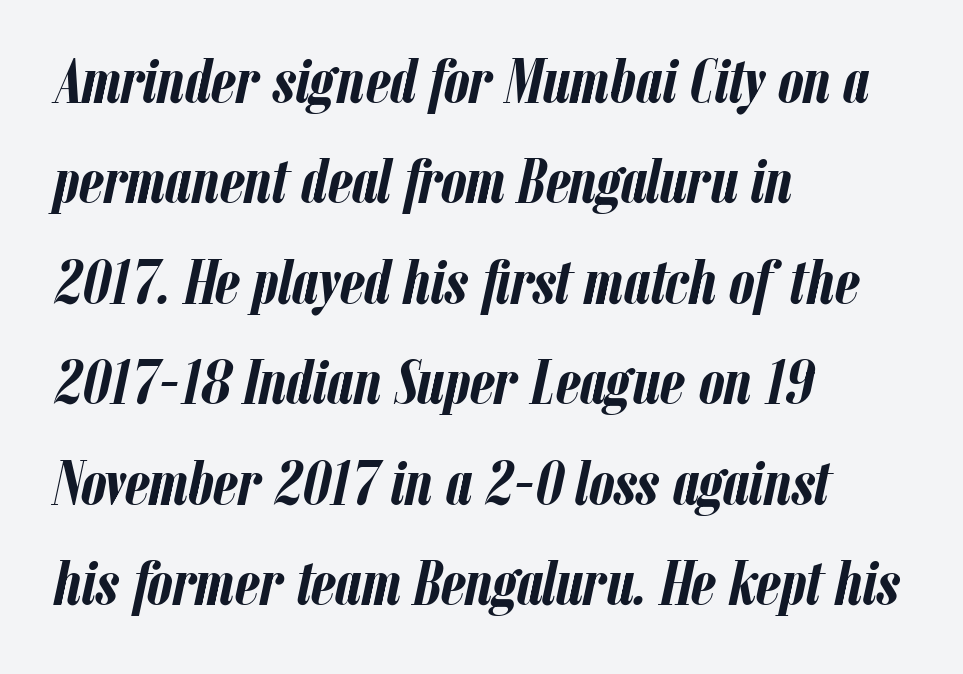
{"italic": "yes", "lean": "right", "slant_degrees": 12, "bold": "yes", "weight": "semibold", "width": "condensed", "stroke_contrast": "low", "x_height": "medium", "monospaced": "no", "underline": "no", "align": "left", "line_spacing": "normal", "line_spacing_ratio": 1.57, "letter_spacing": "normal", "letter_spacing_em": 0.0, "glyph_px": 64}
